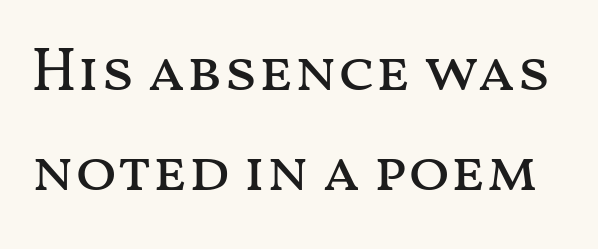
The image shows 61 px regular-weight, wide type, upright; set normal line spacing (1.64x), normal letter spacing, not underlined; medium stroke contrast and a medium x-height.
